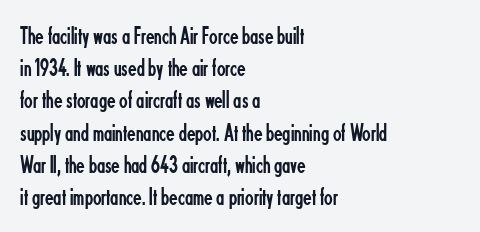
The image shows 25 px text type, upright; set left-aligned, normal line spacing (1.29x), normal letter spacing, not underlined.
